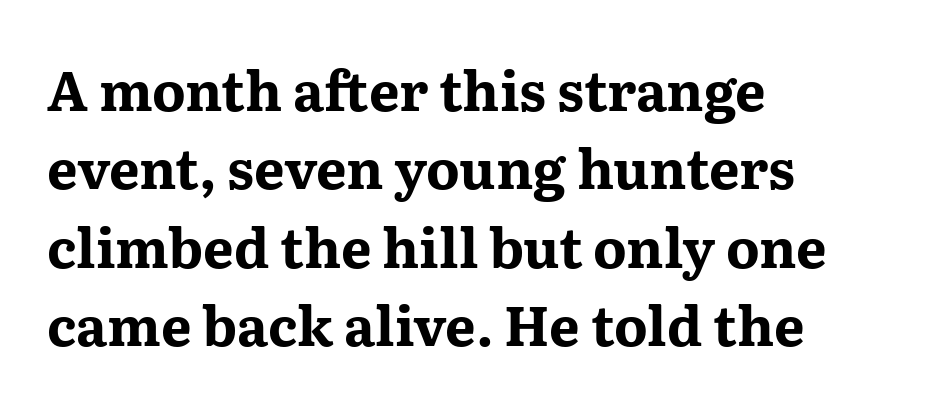
Notice how thick the strokes are: this is what a full bold looks like. Serifs: yes, visible at the terminals of the letterforms. The line texture is even and compact thanks to regular tracking. Short and long lines alike share a common starting point at left. The lettering holds an erect, upright posture throughout.
